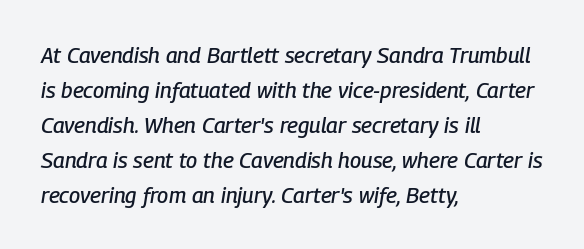
The image shows 22 px text type, italic (leaning right); set left-aligned, normal line spacing (1.59x), normal letter spacing, not underlined.
